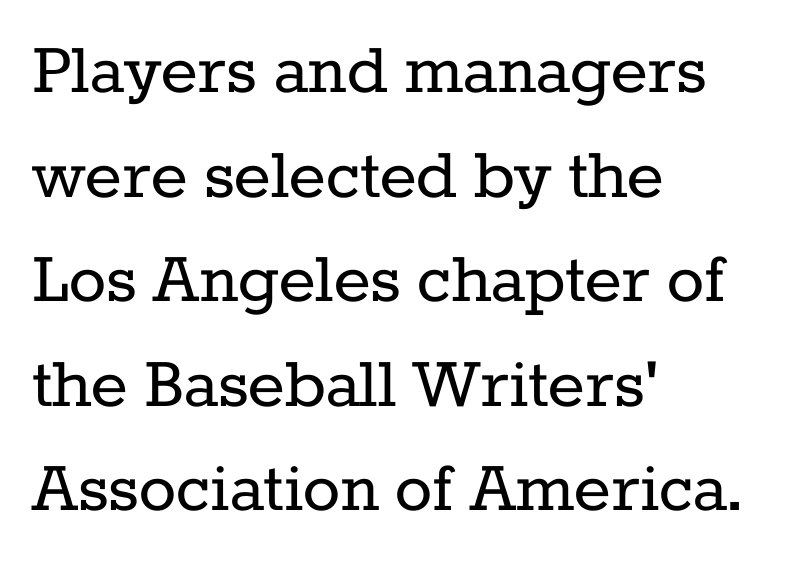
Rows of type keep a routine distance in the vertical direction. The characters are drawn with everyday or finer stroke widths. What stands out about the letter spacing? Nothing — it is the standard amount. Are there feet on the stems? There are — it's a serif. Note the varied advance widths — an 'i' is clearly narrower than an 'm'. The letters stand straight up with perfectly vertical stems.
